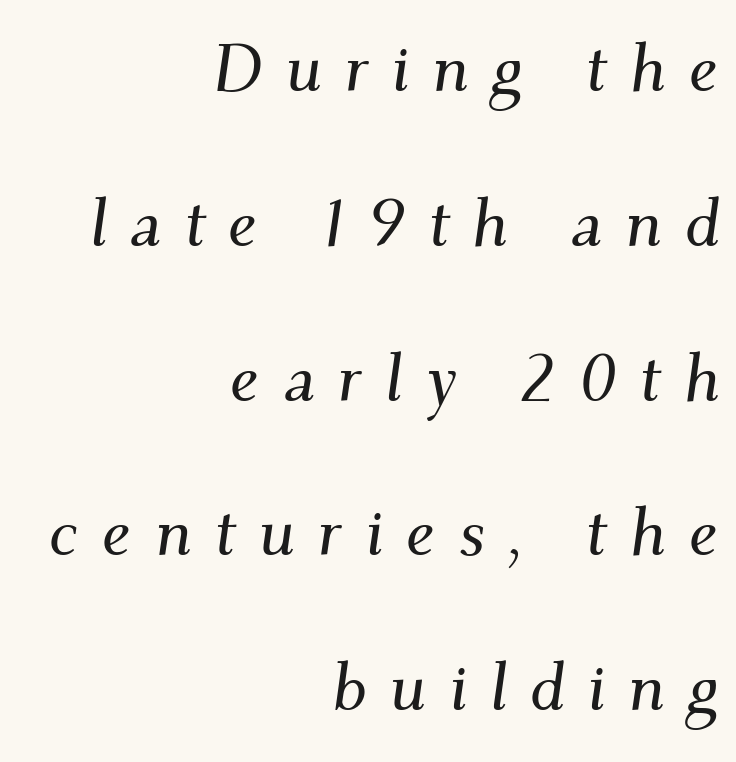
Note: serifs present on the glyphs. A typesetter would call this proportional, since set widths differ per character. Widely set lines give the paragraph a tall, airy silhouette. Descenders are the only things crossing below the line. Glyph-to-glyph distance is far greater than everyday printed text.
